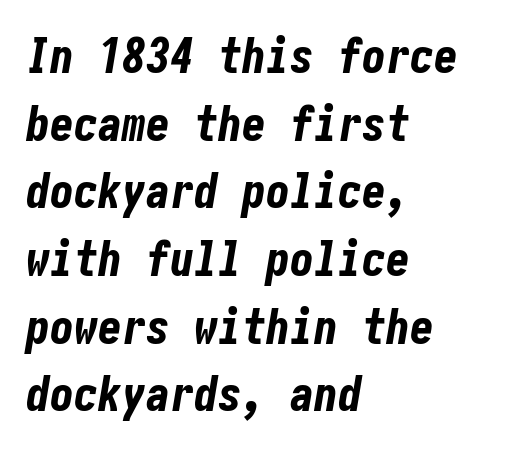
The image shows 48 px bold, condensed type, italic (leaning right); set left-aligned, normal line spacing (1.41x), normal letter spacing, not underlined; low stroke contrast and a medium x-height.
